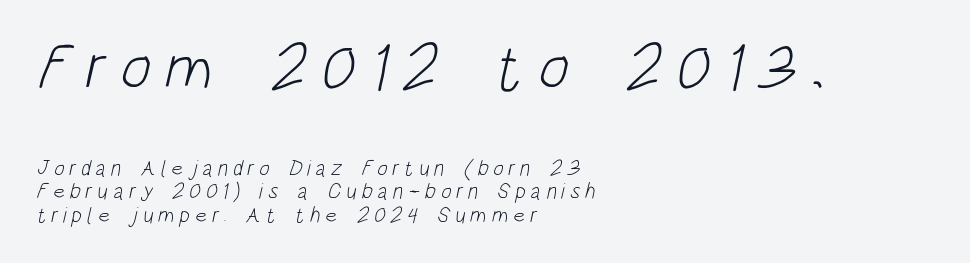
Someone cranked the tracking dial way up on this one. Think standard paragraph weight, or any step lighter than that. Line spacing here is tight. The initial chunk of copy outweighs the following chunk in type size.
